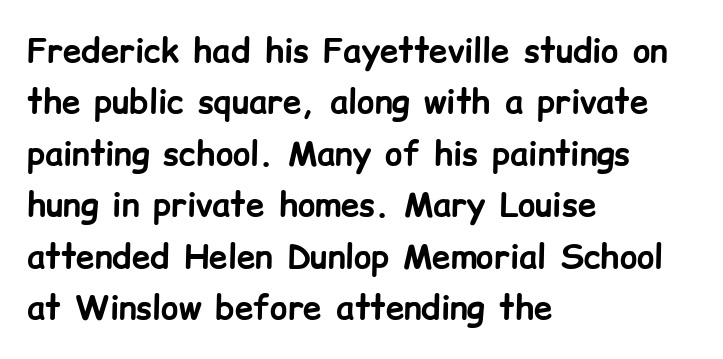
Q: Is the text bold? A: Yes.
Q: Is the text italic (slanted)? A: No, it is upright.
Q: Is the typeface a serif or a sans-serif typeface? A: Sans-serif.
Q: Is the text underlined? A: No.
Q: How is the paragraph aligned? A: Left-aligned.
Q: Is the spacing between letters normal or unusually wide? A: Normal.
Q: Is the spacing between lines tight, normal or loose? A: Normal.
Q: Width (condensed, normal, or wide)? A: Normal.
Q: Stroke contrast? A: Low.
Q: x-height? A: Medium.
Q: Monospaced? A: No.
